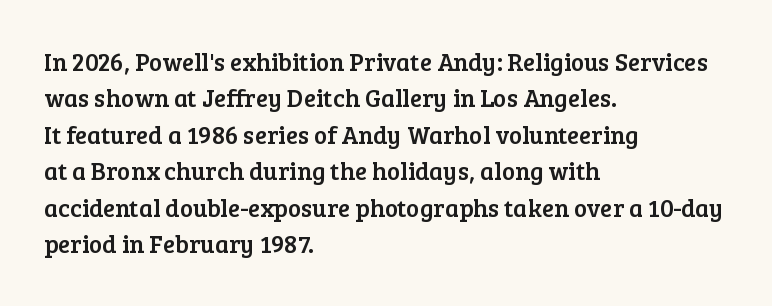
Plain, unruled lines of type. The type is set solid horizontally, with unmodified tracking. Tall strokes in this sample are plumb rather than angled. Regarding leading, the lines here are spaced in the standard way.
